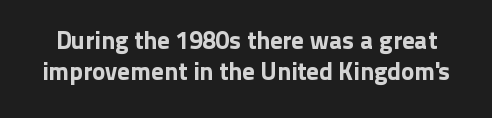
{"italic": "no", "underline": "no", "line_spacing": "normal", "line_spacing_ratio": 1.25, "letter_spacing": "normal", "letter_spacing_em": 0.0, "glyph_px": 25}
